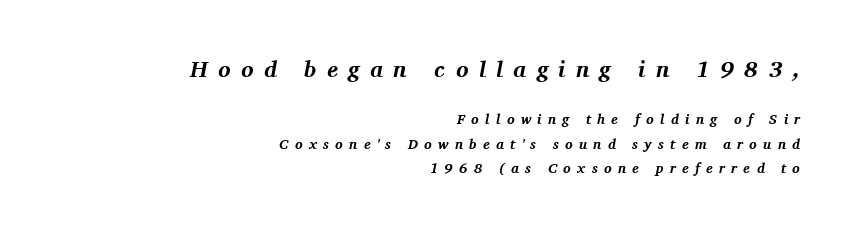
{"italic": "yes", "lean": "right", "slant_degrees": 11, "bold": "yes", "underline": "no", "align": "right", "line_spacing_ratio": 1.74, "letter_spacing": "wide", "letter_spacing_em": 0.45, "larger_block": "first", "size_ratio": 1.64, "glyph_px": 23}
